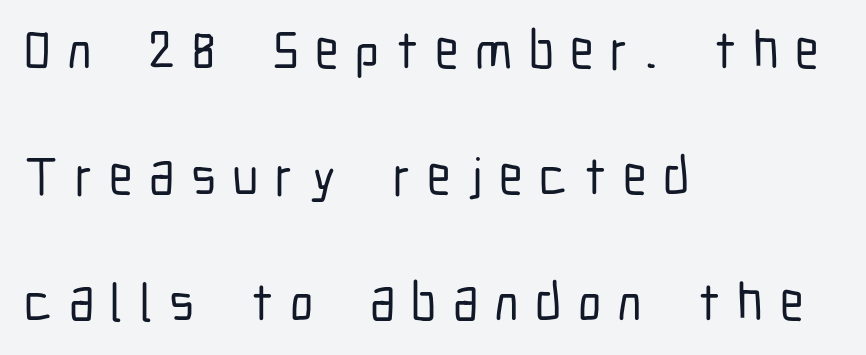
These lines are rendered in a variable-pitch font. In terms of letterform style, serifs are entirely absent. The space beneath each line is pristine and unruled. One-word summary of the alignment: left. The line-height multiplier appears high, well above default. Look at the tracking — it's clearly loosened, letters drifting apart.
